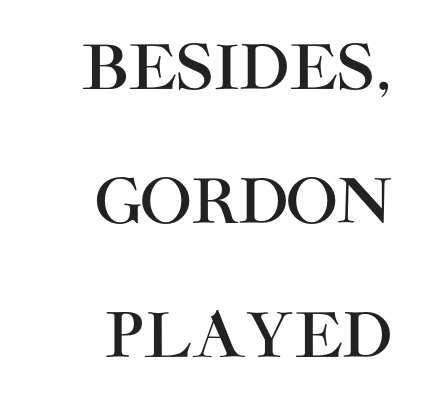
Q: Is the text italic (slanted)? A: No, it is upright.
Q: Is the typeface a serif or a sans-serif typeface? A: Sans-serif.
Q: Is the text underlined? A: No.
Q: How is the paragraph aligned? A: Right-aligned.
Q: Is the spacing between letters normal or unusually wide? A: Normal.
Q: Is the spacing between lines tight, normal or loose? A: Loose.
Q: Width (condensed, normal, or wide)? A: Normal.
Q: Stroke contrast? A: High.
Q: x-height? A: Large.
Q: Monospaced? A: No.
